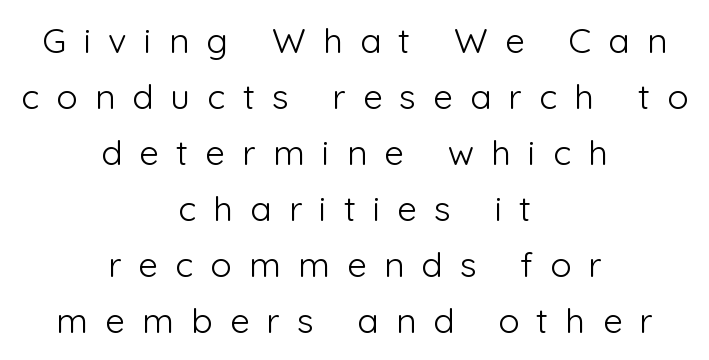
The image shows 35 px light sans-serif type, upright; set centered, normal line spacing (1.6x), unusually wide letter spacing (+0.49 em), not underlined; low stroke contrast and a medium x-height.
